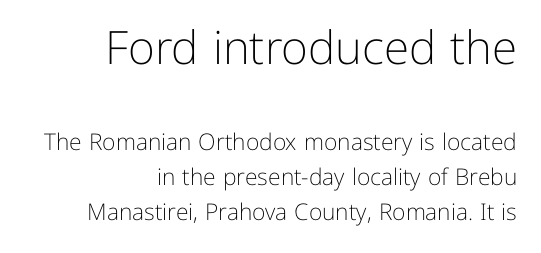
The image shows 46 px light sans-serif type, upright; set right-aligned, normal line spacing (1.51x), normal letter spacing, not underlined; the first (top) block is 2.0x larger; low stroke contrast and a medium x-height.
